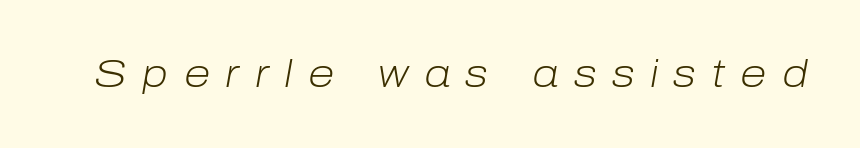
The image shows 39 px light type, italic (leaning right); set unusually wide letter spacing (+0.39 em), not underlined; low stroke contrast and a medium x-height.
